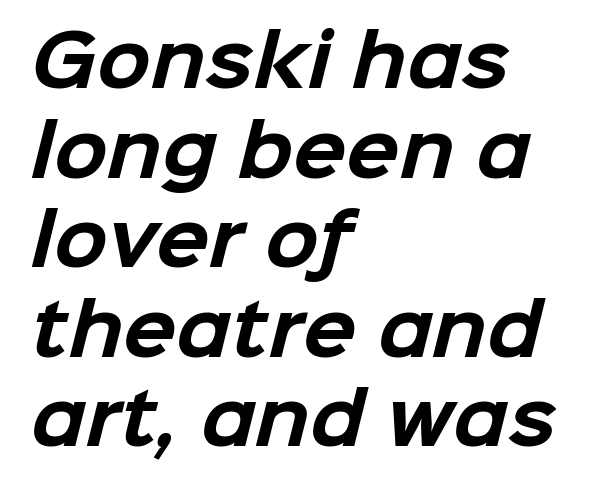
Q: Is the text bold? A: Yes.
Q: Is the typeface a serif or a sans-serif typeface? A: Sans-serif.
Q: Is the text underlined? A: No.
Q: How is the paragraph aligned? A: Left-aligned.
Q: Is the spacing between letters normal or unusually wide? A: Normal.
Q: Is the spacing between lines tight, normal or loose? A: Normal.
Q: Width (condensed, normal, or wide)? A: Normal.
Q: Stroke contrast? A: Low.
Q: x-height? A: Medium.
Q: Monospaced? A: No.
